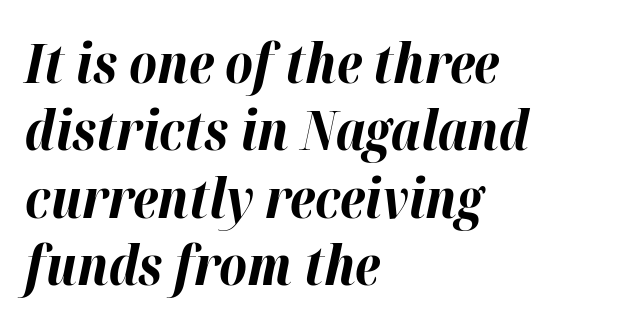
The leading is moderate, giving the passage an even texture. A typesetter would call this zero additional tracking. Is the block centered? No — it sits flush against the left margin. Set as a true bold cut, around the 700 mark.
